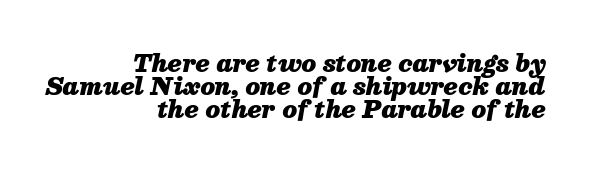
The image shows 23 px bold type, italic (leaning right); set right-aligned, tight line spacing (1.01x), normal letter spacing, not underlined.
